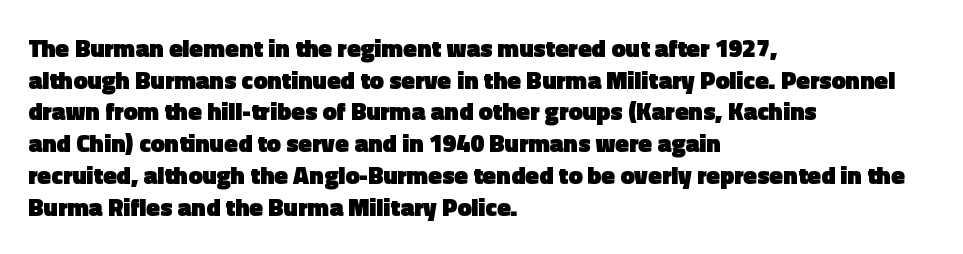
Q: Is the text bold? A: Yes.
Q: Is the text italic (slanted)? A: No, it is upright.
Q: Is the text underlined? A: No.
Q: How is the paragraph aligned? A: Left-aligned.
Q: Is the spacing between letters normal or unusually wide? A: Normal.
Q: Is the spacing between lines tight, normal or loose? A: Normal.
